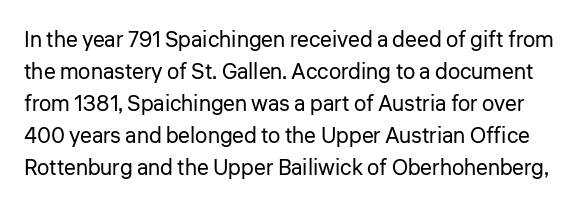
{"italic": "no", "bold": "no", "underline": "no", "line_spacing": "normal", "line_spacing_ratio": 1.45, "letter_spacing": "normal", "letter_spacing_em": 0.0, "glyph_px": 22}
